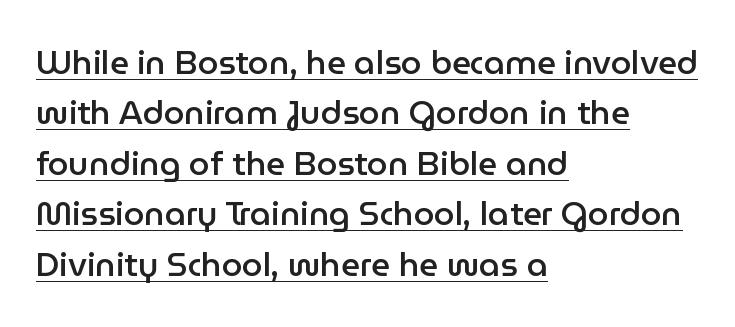
Serif or sans? Sans — the stroke terminals are bare. Caption: semibold face, moderately heavy strokes. It's the straight-up-and-down kind of type. Casual observation: everything's shoved over to the left. Does a line run under the words? Yes, clearly. Observe the ordinary spacing: letters are neighbours, not strangers.
